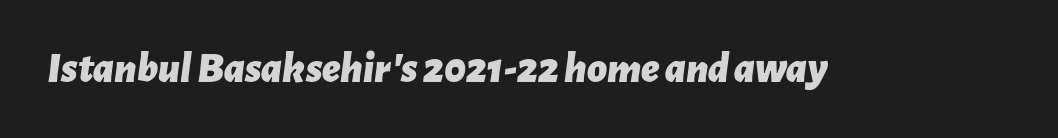
Compared with ordinary roman type, these characters are visibly tilted. Tracking here is standard; glyphs follow each other at the usual distance. The font is running at its bold setting. The face used here is proportionally spaced, like ordinary book or web type. The glyphs are unaccompanied by any horizontal stroke below them.
